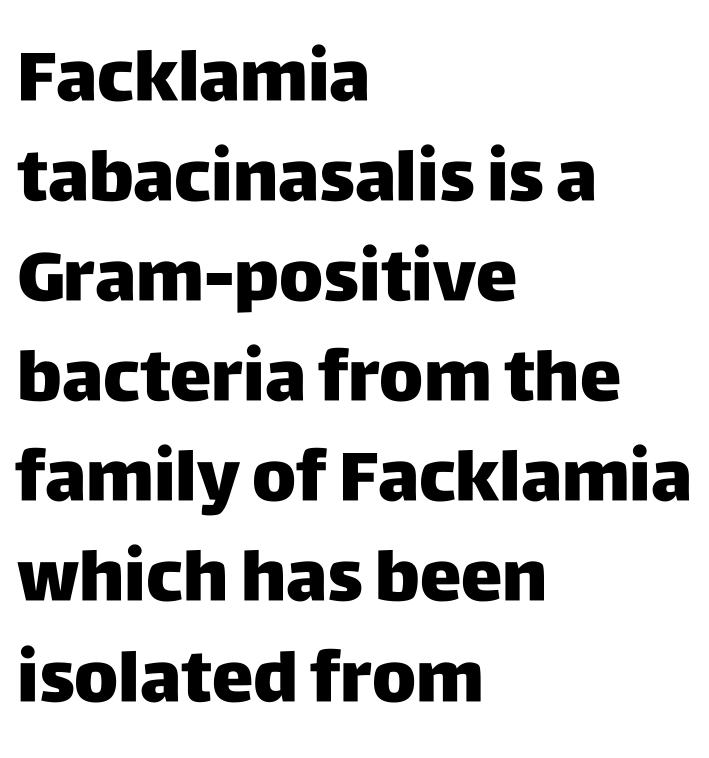
The image shows 70 px heavy sans-serif type, upright; set left-aligned, normal line spacing (1.43x), normal letter spacing, not underlined; low stroke contrast and a large x-height.
